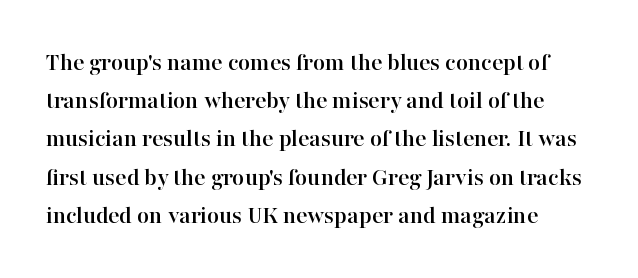
The image shows 26 px text type, upright; set normal line spacing (1.47x), normal letter spacing, not underlined.
